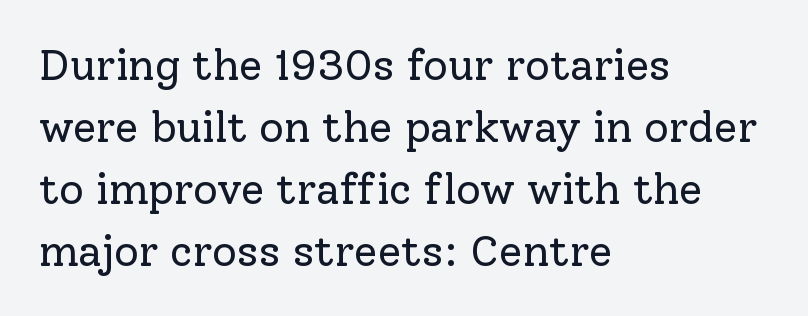
{"serif": "yes", "italic": "no", "bold": "no", "weight": "regular", "width": "normal", "stroke_contrast": "low", "x_height": "medium", "monospaced": "no", "underline": "no", "align": "left", "line_spacing": "normal", "line_spacing_ratio": 1.44, "letter_spacing": "normal", "letter_spacing_em": 0.0, "glyph_px": 43}
